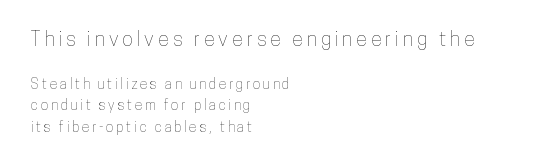
Q: Is the text italic (slanted)? A: No, it is upright.
Q: Is the text underlined? A: No.
Q: How is the paragraph aligned? A: Left-aligned.
Q: Is the spacing between letters normal or unusually wide? A: Unusually wide.
Q: Is the spacing between lines tight, normal or loose? A: Normal.
Q: Which block of text is set in a larger size, the first (top) or the second (bottom)? A: The first (top) one.
